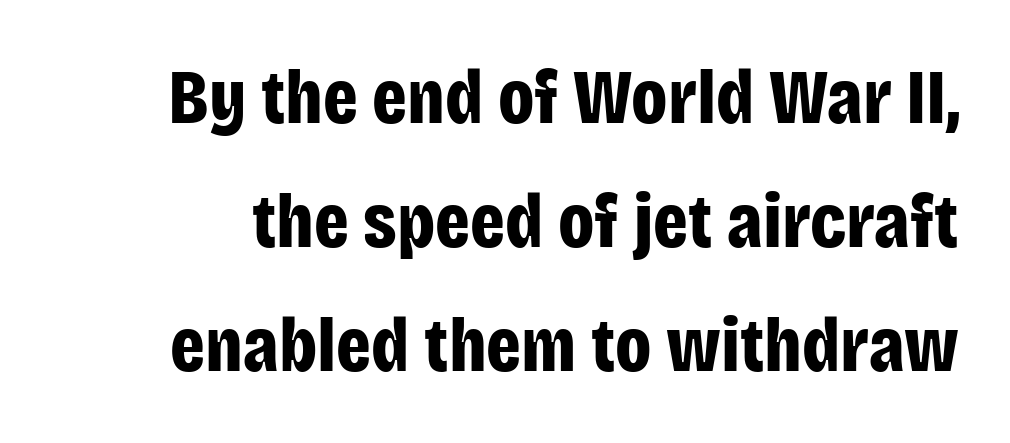
Q: Is the text bold? A: Yes.
Q: Is the text italic (slanted)? A: No, it is upright.
Q: Is the typeface a serif or a sans-serif typeface? A: Sans-serif.
Q: Is the text underlined? A: No.
Q: Is the spacing between letters normal or unusually wide? A: Normal.
Q: Is the spacing between lines tight, normal or loose? A: Normal.
Q: Width (condensed, normal, or wide)? A: Condensed.
Q: Stroke contrast? A: Low.
Q: x-height? A: Large.
Q: Monospaced? A: No.
